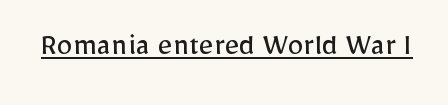
The image shows 32 px regular-weight sans-serif type, upright; set normal letter spacing, underlined; low stroke contrast and a medium x-height.
